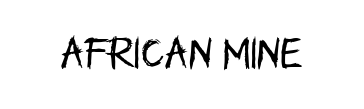
The image shows 35 px regular-weight, condensed sans-serif type, upright; set normal letter spacing, not underlined; low stroke contrast and a large x-height.
